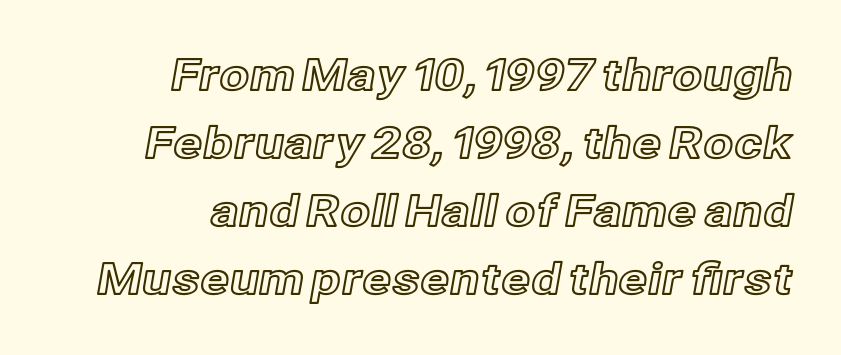
Q: Is the text italic (slanted)? A: Yes.
Q: Is the text underlined? A: No.
Q: How is the paragraph aligned? A: Right-aligned.
Q: Is the spacing between letters normal or unusually wide? A: Normal.
Q: Is the spacing between lines tight, normal or loose? A: Normal.
Q: Width (condensed, normal, or wide)? A: Normal.
Q: x-height? A: Medium.
Q: Monospaced? A: No.
